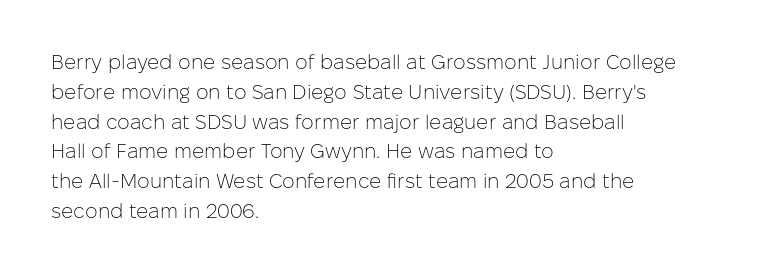
{"italic": "no", "bold": "no", "underline": "no", "align": "left", "line_spacing": "normal", "line_spacing_ratio": 1.49, "letter_spacing": "normal", "letter_spacing_em": 0.0, "glyph_px": 20}
